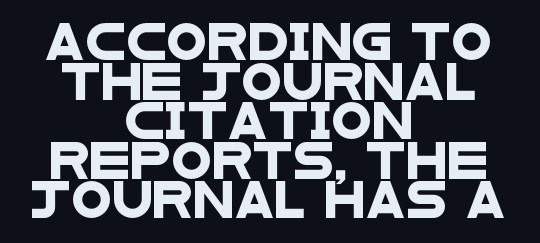
Q: Is the typeface a serif or a sans-serif typeface? A: Sans-serif.
Q: Is the text underlined? A: No.
Q: How is the paragraph aligned? A: Centered.
Q: Is the spacing between letters normal or unusually wide? A: Normal.
Q: Is the spacing between lines tight, normal or loose? A: Tight.
Q: Width (condensed, normal, or wide)? A: Wide.
Q: Stroke contrast? A: Low.
Q: x-height? A: Large.
Q: Monospaced? A: No.
